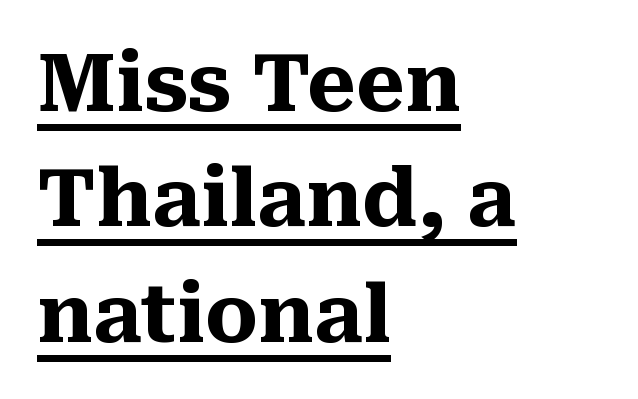
Do the characters align in a grid? No, the font is proportional. The paragraph has a hard left edge and a soft right edge. This rendering employs a face with finishing strokes, i.e., a serif. The face used here is rendered with its standard letterfit.
